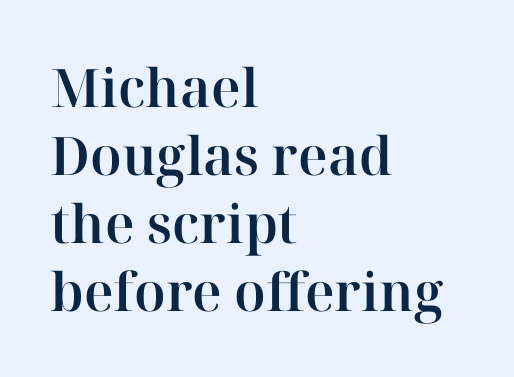
Q: Is the text italic (slanted)? A: No, it is upright.
Q: Is the typeface a serif or a sans-serif typeface? A: Serif.
Q: Is the text underlined? A: No.
Q: How is the paragraph aligned? A: Left-aligned.
Q: Is the spacing between letters normal or unusually wide? A: Normal.
Q: Is the spacing between lines tight, normal or loose? A: Normal.
Q: Width (condensed, normal, or wide)? A: Normal.
Q: Stroke contrast? A: High.
Q: x-height? A: Medium.
Q: Monospaced? A: No.
